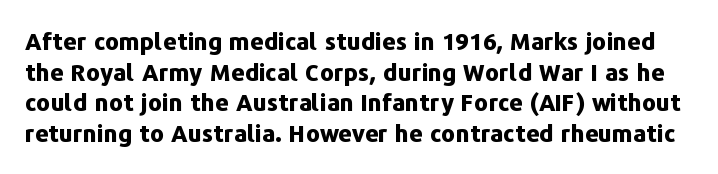
Q: Is the text bold? A: Yes.
Q: Is the text italic (slanted)? A: No, it is upright.
Q: Is the text underlined? A: No.
Q: Is the spacing between letters normal or unusually wide? A: Normal.
Q: Is the spacing between lines tight, normal or loose? A: Normal.
